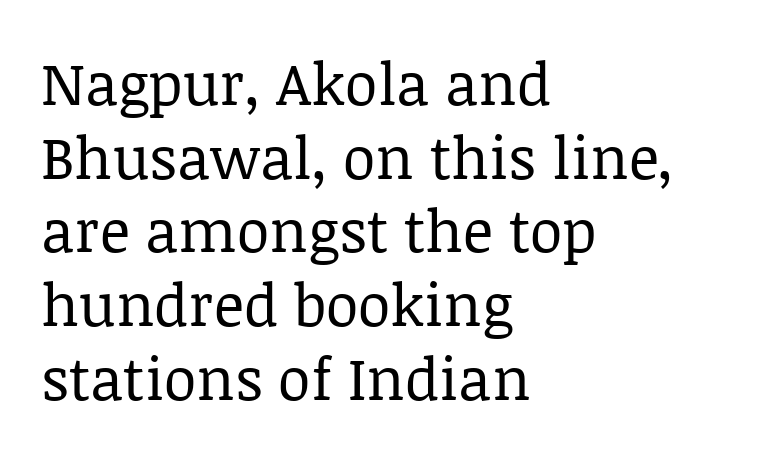
Q: Is the text bold? A: No.
Q: Is the text italic (slanted)? A: No, it is upright.
Q: Is the typeface a serif or a sans-serif typeface? A: Serif.
Q: Is the text underlined? A: No.
Q: How is the paragraph aligned? A: Left-aligned.
Q: Is the spacing between letters normal or unusually wide? A: Normal.
Q: Is the spacing between lines tight, normal or loose? A: Normal.
Q: Width (condensed, normal, or wide)? A: Normal.
Q: Stroke contrast? A: Low.
Q: x-height? A: Large.
Q: Monospaced? A: No.
